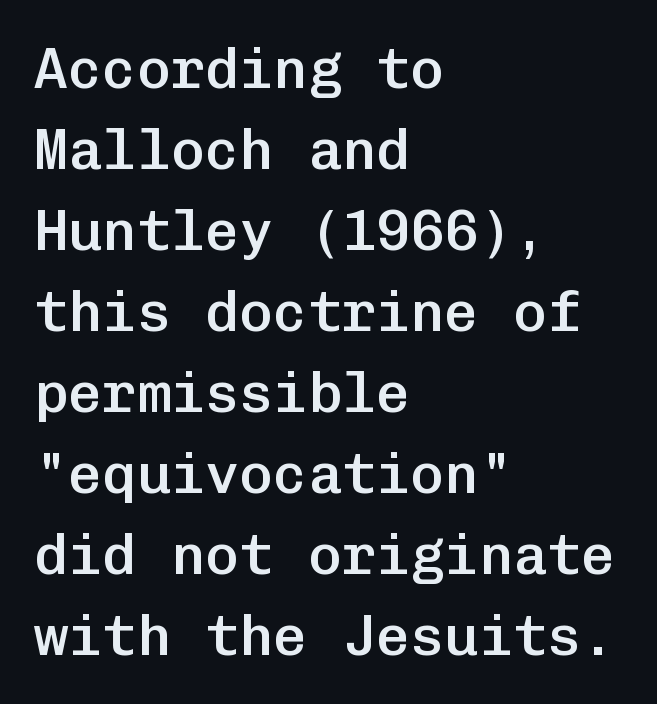
Q: Is the text bold? A: Semi-bold.
Q: Is the text italic (slanted)? A: No, it is upright.
Q: Is the typeface a serif or a sans-serif typeface? A: Sans-serif.
Q: Is the text underlined? A: No.
Q: How is the paragraph aligned? A: Left-aligned.
Q: Is the spacing between letters normal or unusually wide? A: Normal.
Q: Is the spacing between lines tight, normal or loose? A: Normal.
Q: Width (condensed, normal, or wide)? A: Normal.
Q: Stroke contrast? A: Low.
Q: x-height? A: Medium.
Q: Monospaced? A: Yes.
